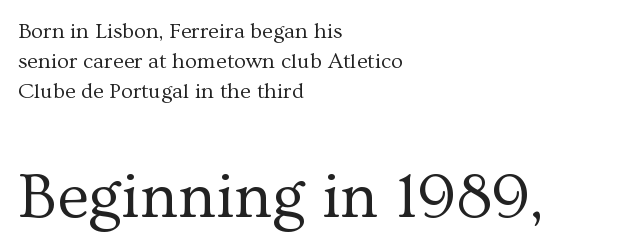
Q: Is the text bold? A: No.
Q: Is the text italic (slanted)? A: No, it is upright.
Q: Is the typeface a serif or a sans-serif typeface? A: Serif.
Q: Is the text underlined? A: No.
Q: How is the paragraph aligned? A: Left-aligned.
Q: Is the spacing between letters normal or unusually wide? A: Normal.
Q: Is the spacing between lines tight, normal or loose? A: Normal.
Q: Which block of text is set in a larger size, the first (top) or the second (bottom)? A: The second (bottom) one.
Q: Width (condensed, normal, or wide)? A: Normal.
Q: Stroke contrast? A: Medium.
Q: x-height? A: Medium.
Q: Monospaced? A: No.
